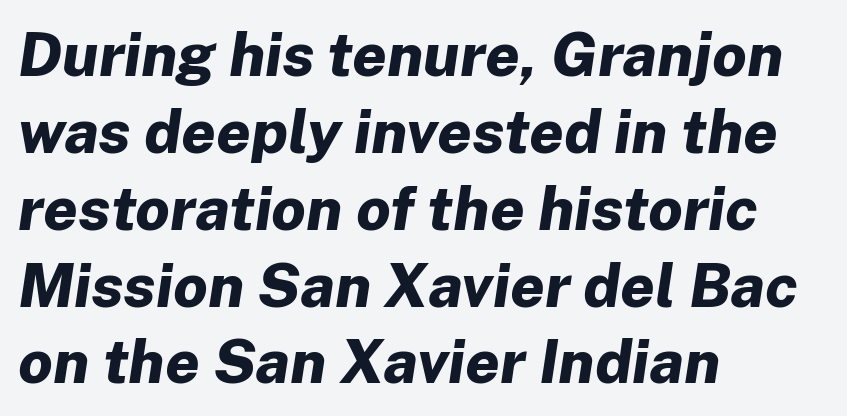
{"italic": "yes", "lean": "right", "slant_degrees": 8, "bold": "yes", "weight": "bold", "width": "normal", "stroke_contrast": "low", "x_height": "medium", "monospaced": "no", "underline": "no", "align": "left", "line_spacing": "normal", "line_spacing_ratio": 1.26, "letter_spacing": "normal", "letter_spacing_em": 0.0, "glyph_px": 61}
